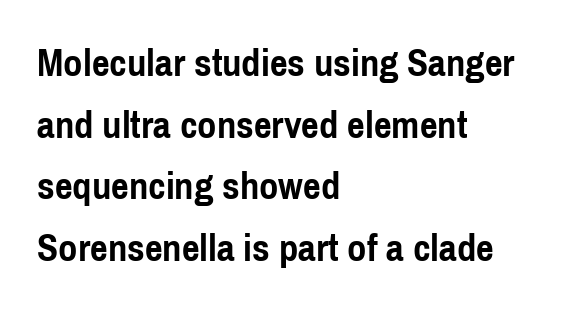
{"serif": "no", "italic": "no", "bold": "yes", "weight": "semibold", "width": "condensed", "x_height": "medium", "monospaced": "no", "underline": "no", "align": "left", "line_spacing": "normal", "line_spacing_ratio": 1.58, "letter_spacing": "normal", "letter_spacing_em": 0.0, "glyph_px": 39}
